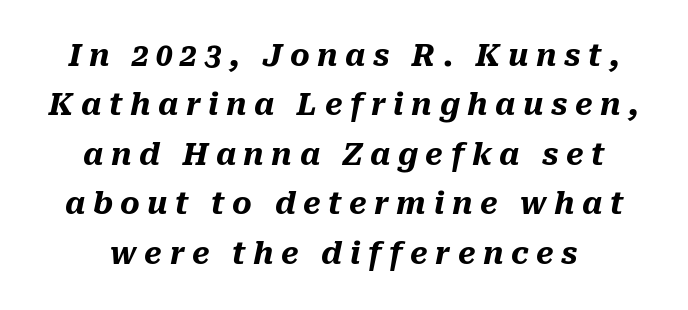
{"italic": "yes", "lean": "right", "slant_degrees": 10, "bold": "yes", "weight": "heavy", "width": "normal", "stroke_contrast": "medium", "x_height": "medium", "monospaced": "no", "underline": "no", "line_spacing": "normal", "line_spacing_ratio": 1.65, "letter_spacing": "wide", "letter_spacing_em": 0.25, "glyph_px": 30}
